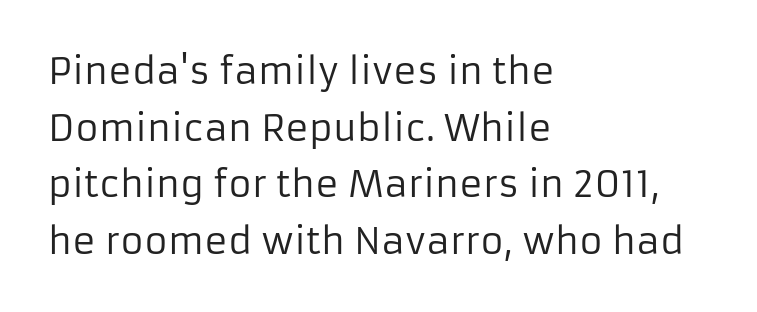
Q: Is the text bold? A: No.
Q: Is the text italic (slanted)? A: No, it is upright.
Q: Is the typeface a serif or a sans-serif typeface? A: Sans-serif.
Q: Is the text underlined? A: No.
Q: How is the paragraph aligned? A: Left-aligned.
Q: Is the spacing between letters normal or unusually wide? A: Normal.
Q: Is the spacing between lines tight, normal or loose? A: Normal.
Q: Width (condensed, normal, or wide)? A: Normal.
Q: Stroke contrast? A: Low.
Q: x-height? A: Medium.
Q: Monospaced? A: No.
